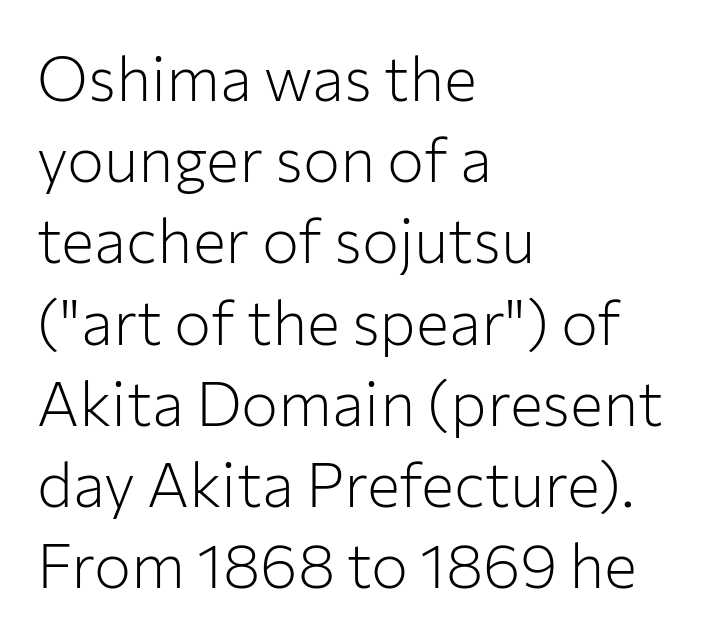
{"serif": "no", "italic": "no", "bold": "no", "weight": "light", "width": "normal", "stroke_contrast": "low", "x_height": "medium", "monospaced": "no", "underline": "no", "align": "left", "line_spacing": "normal", "line_spacing_ratio": 1.31, "letter_spacing": "normal", "letter_spacing_em": 0.0, "glyph_px": 62}
